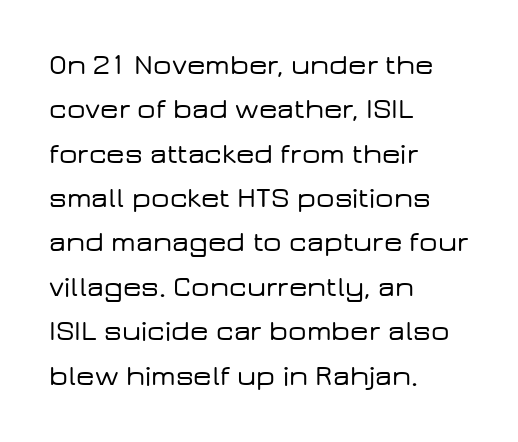
The image shows 29 px wide sans-serif type, upright; set left-aligned, normal line spacing (1.53x), normal letter spacing, not underlined; low stroke contrast and a medium x-height.
